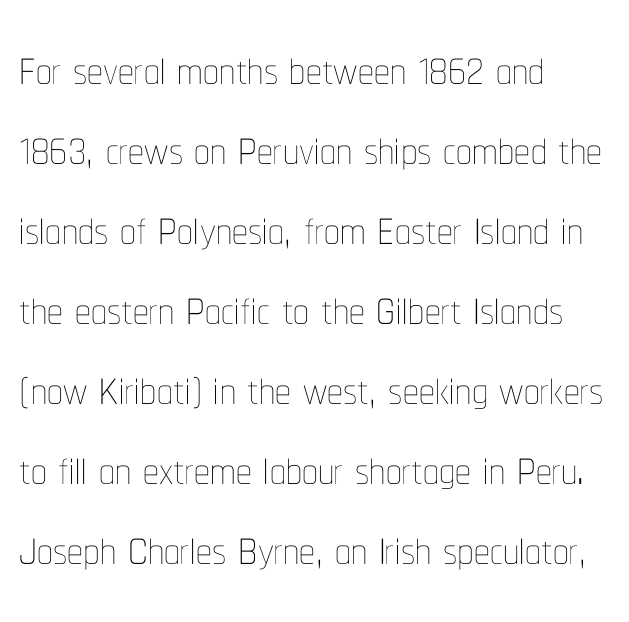
Quick note: interline space is typical. Every character sits straight up, as roman type does. These lines are set flush left with a ragged right edge. Glance below the letters and you will spot only blank space.
